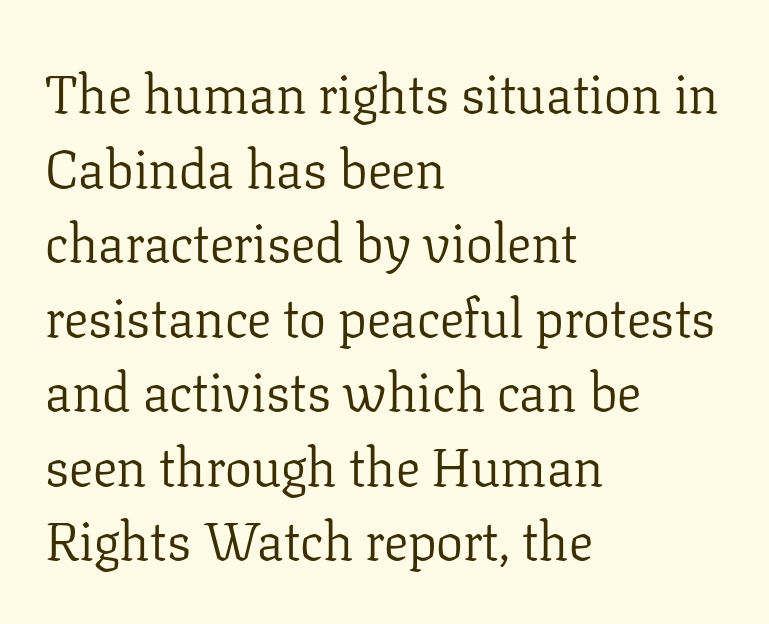
{"serif": "yes", "italic": "no", "bold": "no", "weight": "light", "width": "normal", "stroke_contrast": "low", "x_height": "medium", "monospaced": "no", "underline": "no", "align": "left", "line_spacing": "normal", "line_spacing_ratio": 1.38, "letter_spacing": "normal", "letter_spacing_em": 0.0, "glyph_px": 54}
